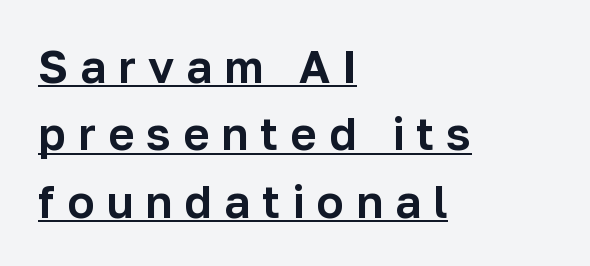
{"serif": "no", "italic": "no", "width": "normal", "stroke_contrast": "low", "x_height": "medium", "monospaced": "no", "underline": "yes", "align": "left", "line_spacing": "normal", "line_spacing_ratio": 1.5, "letter_spacing": "wide", "letter_spacing_em": 0.27, "glyph_px": 45}
